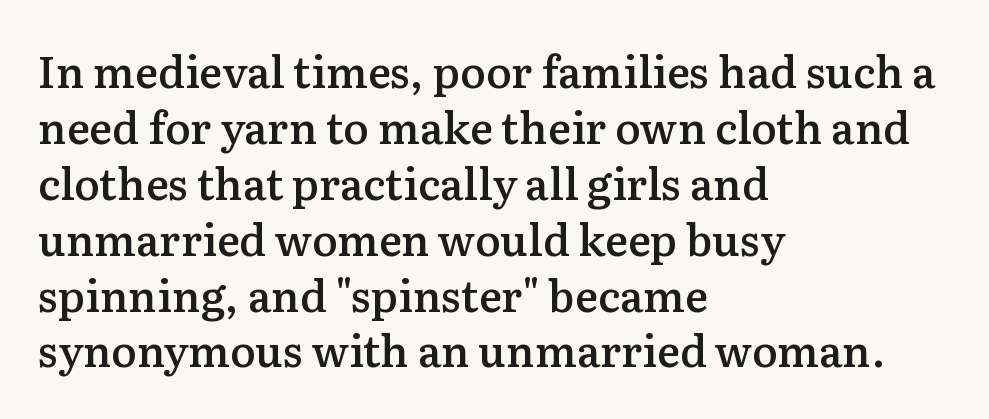
Q: Is the text bold? A: Semi-bold.
Q: Is the text italic (slanted)? A: No, it is upright.
Q: Is the typeface a serif or a sans-serif typeface? A: Serif.
Q: Is the text underlined? A: No.
Q: How is the paragraph aligned? A: Left-aligned.
Q: Is the spacing between letters normal or unusually wide? A: Normal.
Q: Is the spacing between lines tight, normal or loose? A: Normal.
Q: Width (condensed, normal, or wide)? A: Normal.
Q: Stroke contrast? A: Medium.
Q: x-height? A: Medium.
Q: Monospaced? A: No.
